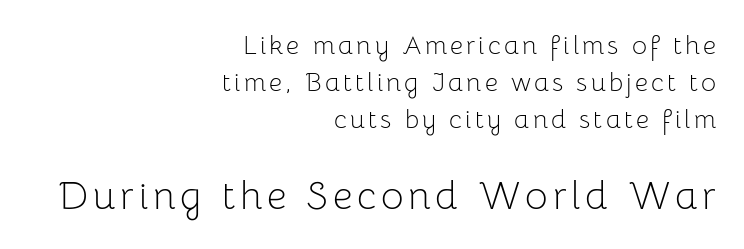
{"serif": "no", "italic": "no", "bold": "no", "weight": "light", "width": "normal", "stroke_contrast": "low", "x_height": "medium", "monospaced": "no", "underline": "no", "align": "right", "line_spacing": "normal", "line_spacing_ratio": 1.43, "larger_block": "second", "size_ratio": 1.5, "glyph_px": 39}
